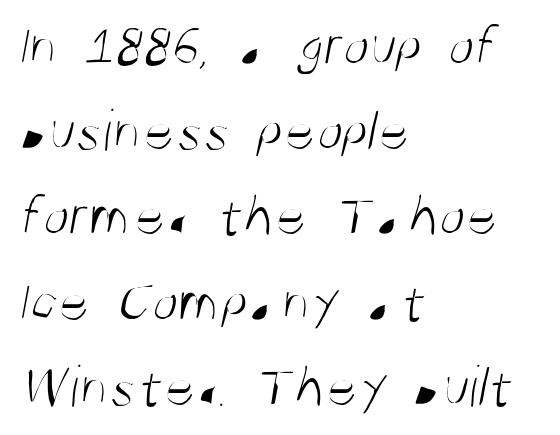
Q: Is the text bold? A: No.
Q: Is the typeface a serif or a sans-serif typeface? A: Sans-serif.
Q: Is the text underlined? A: No.
Q: How is the paragraph aligned? A: Left-aligned.
Q: Is the spacing between letters normal or unusually wide? A: Normal.
Q: Is the spacing between lines tight, normal or loose? A: Normal.
Q: Width (condensed, normal, or wide)? A: Condensed.
Q: Stroke contrast? A: Medium.
Q: x-height? A: Large.
Q: Monospaced? A: No.
